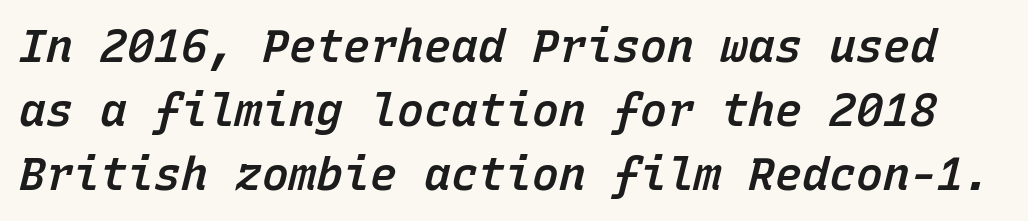
Q: Is the text bold? A: Semi-bold.
Q: Is the text italic (slanted)? A: Yes, it leans right by about 15 degrees.
Q: Is the text underlined? A: No.
Q: Is the spacing between letters normal or unusually wide? A: Normal.
Q: Is the spacing between lines tight, normal or loose? A: Normal.
Q: Width (condensed, normal, or wide)? A: Normal.
Q: Stroke contrast? A: Low.
Q: x-height? A: Medium.
Q: Monospaced? A: Yes.
